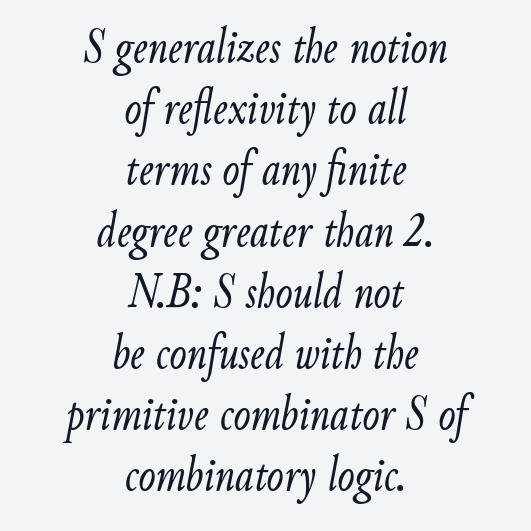
The image shows 51 px light, condensed type, italic (leaning right); set centered, line spacing 1.2x, normal letter spacing, not underlined; low stroke contrast and a small x-height.
